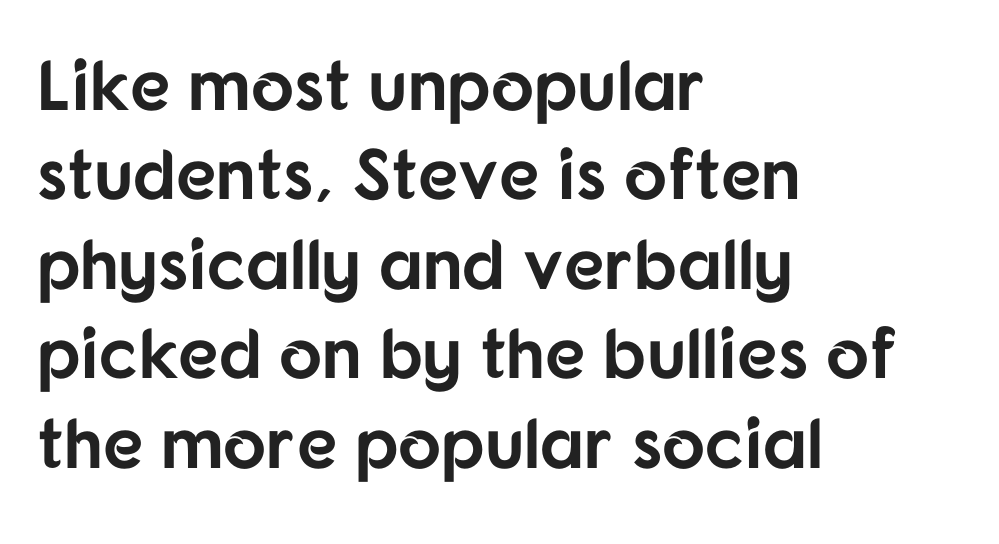
Q: Is the text bold? A: Yes.
Q: Is the text italic (slanted)? A: No, it is upright.
Q: Is the typeface a serif or a sans-serif typeface? A: Sans-serif.
Q: Is the text underlined? A: No.
Q: How is the paragraph aligned? A: Left-aligned.
Q: Is the spacing between letters normal or unusually wide? A: Normal.
Q: Is the spacing between lines tight, normal or loose? A: Normal.
Q: Width (condensed, normal, or wide)? A: Normal.
Q: Stroke contrast? A: Low.
Q: x-height? A: Medium.
Q: Monospaced? A: No.
